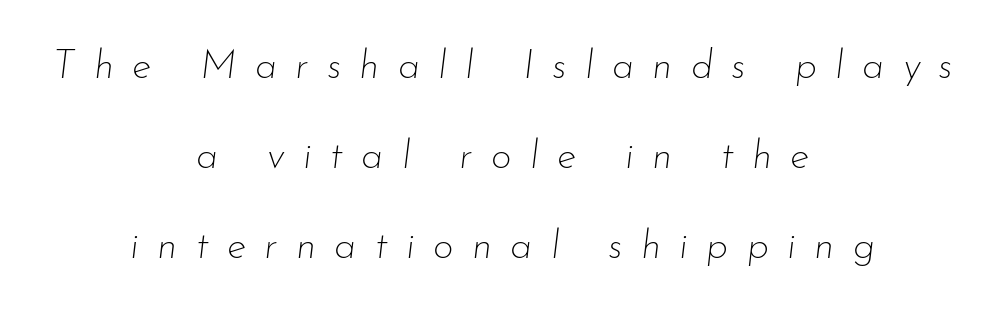
The image shows 40 px thin type, italic (leaning right); set centered, loose line spacing (2.25x), unusually wide letter spacing (+0.46 em), not underlined; low stroke contrast and a small x-height.
